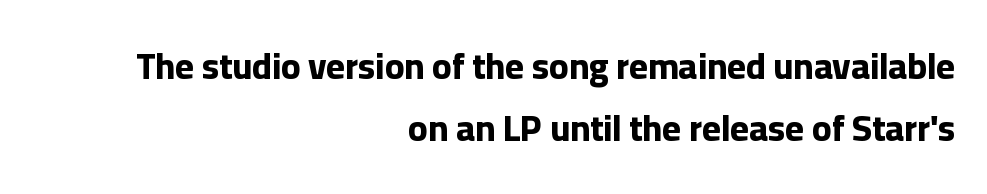
{"serif": "no", "italic": "no", "bold": "yes", "weight": "bold", "width": "normal", "stroke_contrast": "low", "x_height": "medium", "monospaced": "no", "underline": "no", "align": "right", "line_spacing_ratio": 1.71, "letter_spacing": "normal", "letter_spacing_em": 0.0, "glyph_px": 36}
